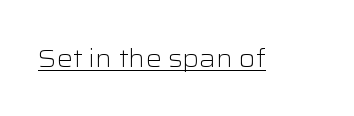
The image shows 25 px text type, upright; set normal letter spacing, underlined.
